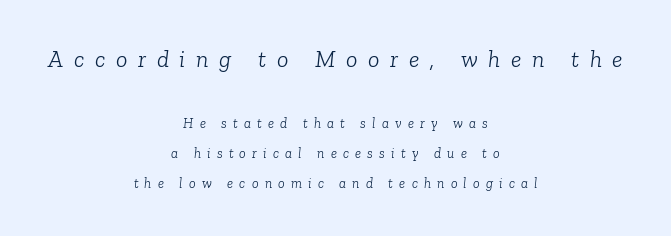
The image shows 24 px text type, italic (leaning right); set centered, loose line spacing (2.13x), unusually wide letter spacing (+0.44 em), not underlined; the first (top) block is 1.71x larger.
